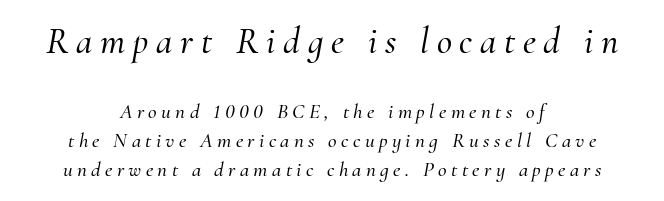
{"serif": "yes", "italic": "yes", "lean": "right", "slant_degrees": 10, "width": "normal", "stroke_contrast": "medium", "x_height": "small", "monospaced": "no", "underline": "no", "align": "center", "line_spacing": "normal", "line_spacing_ratio": 1.37, "letter_spacing": "wide", "letter_spacing_em": 0.21, "larger_block": "first", "size_ratio": 1.76, "glyph_px": 37}
